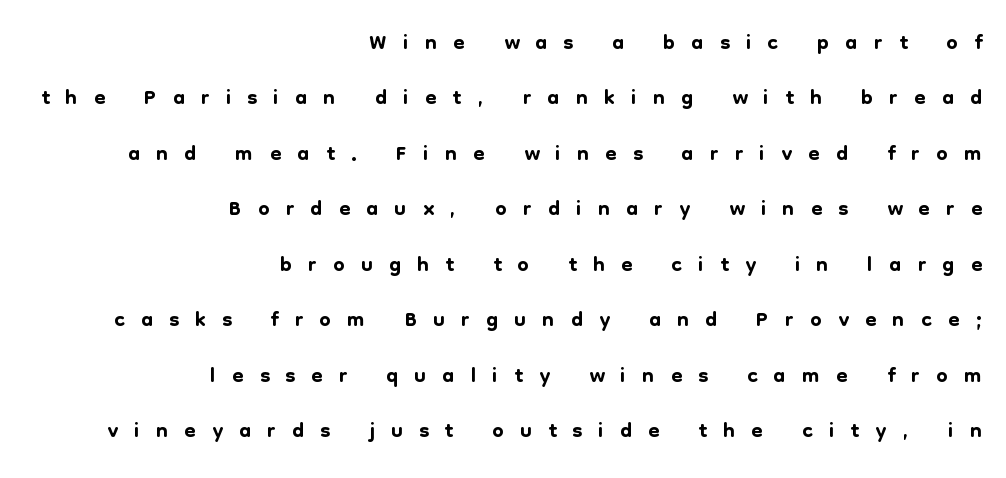
Q: Is the text italic (slanted)? A: No, it is upright.
Q: Is the typeface a serif or a sans-serif typeface? A: Sans-serif.
Q: Is the text underlined? A: No.
Q: How is the paragraph aligned? A: Right-aligned.
Q: Is the spacing between letters normal or unusually wide? A: Unusually wide.
Q: Is the spacing between lines tight, normal or loose? A: Normal.
Q: Width (condensed, normal, or wide)? A: Normal.
Q: Stroke contrast? A: Low.
Q: x-height? A: Medium.
Q: Monospaced? A: No.
